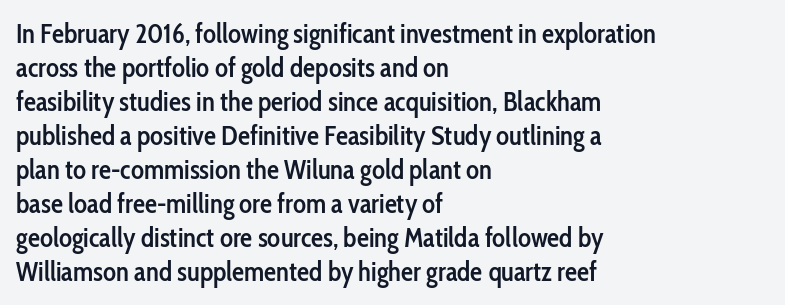
Q: Is the text bold? A: Semi-bold.
Q: Is the text italic (slanted)? A: No, it is upright.
Q: Is the text underlined? A: No.
Q: How is the paragraph aligned? A: Left-aligned.
Q: Is the spacing between letters normal or unusually wide? A: Normal.
Q: Is the spacing between lines tight, normal or loose? A: Normal.
